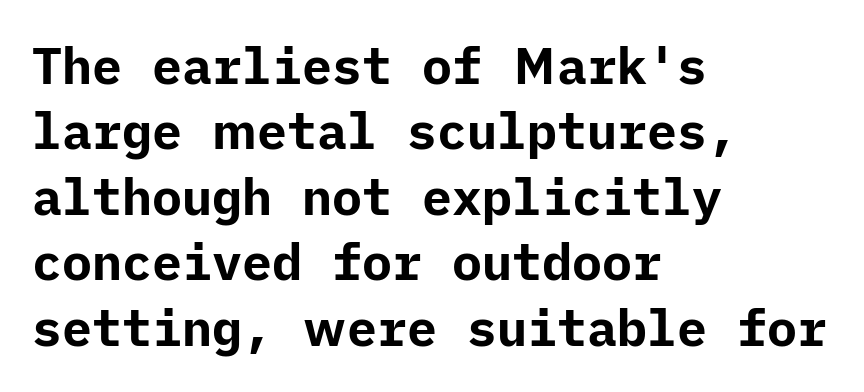
The image shows 50 px bold sans-serif type, upright; set left-aligned, normal line spacing (1.31x), normal letter spacing, not underlined; low stroke contrast and a medium x-height.
